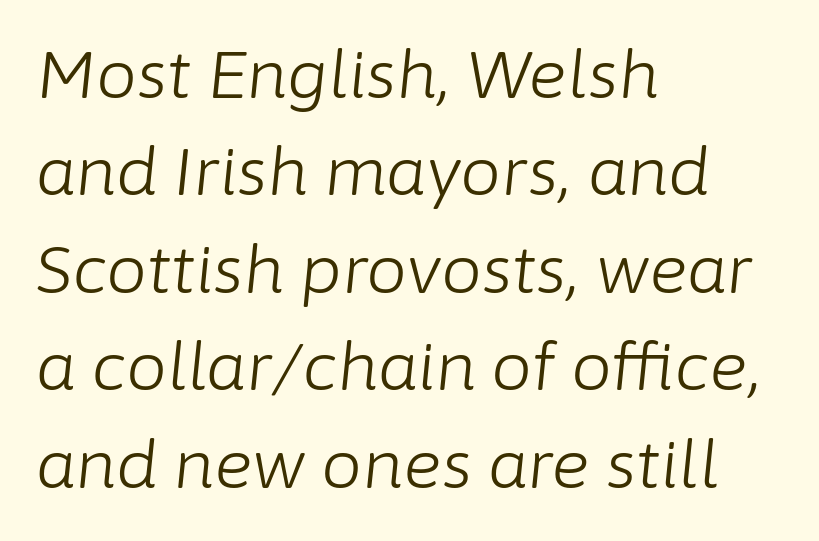
Alignment: flush left. The characters are drawn with everyday or finer stroke widths. Is this a fixed-width face? No — the glyphs have proportional, varying widths. Leading: standard. Underlining? Definitely not there.
